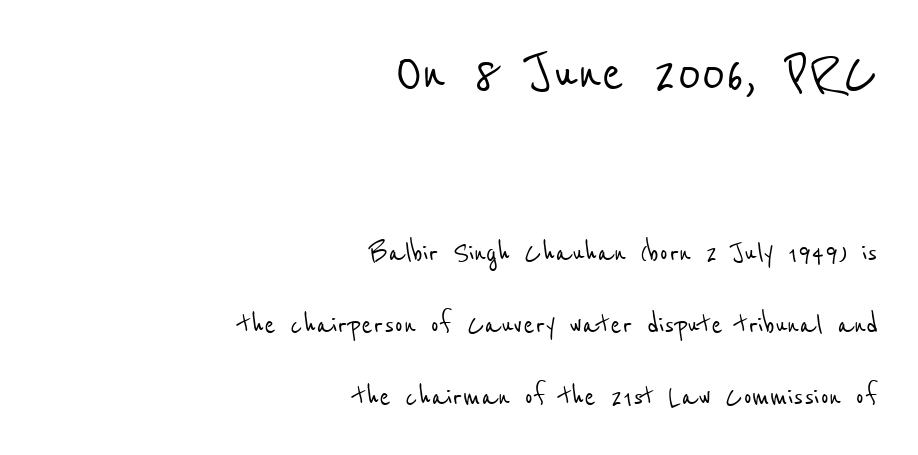
Bare-footed words on every line. Letter spacing: default. The letters advance in unequal steps, a hallmark of proportional type. Notice how the passage keeps a crisp vertical edge on the right only.
